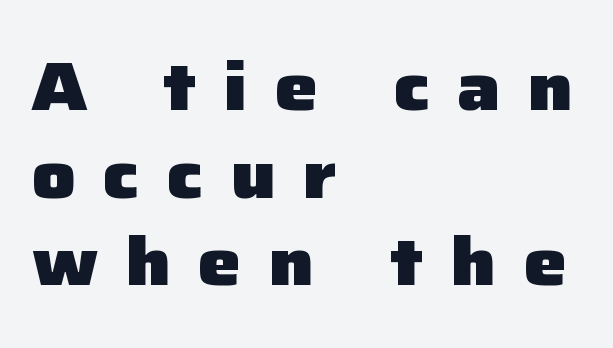
Q: Is the text bold? A: Yes.
Q: Is the text italic (slanted)? A: No, it is upright.
Q: Is the typeface a serif or a sans-serif typeface? A: Sans-serif.
Q: Is the text underlined? A: No.
Q: How is the paragraph aligned? A: Left-aligned.
Q: Is the spacing between letters normal or unusually wide? A: Unusually wide.
Q: Is the spacing between lines tight, normal or loose? A: Normal.
Q: Width (condensed, normal, or wide)? A: Normal.
Q: Stroke contrast? A: Low.
Q: x-height? A: Medium.
Q: Monospaced? A: No.
